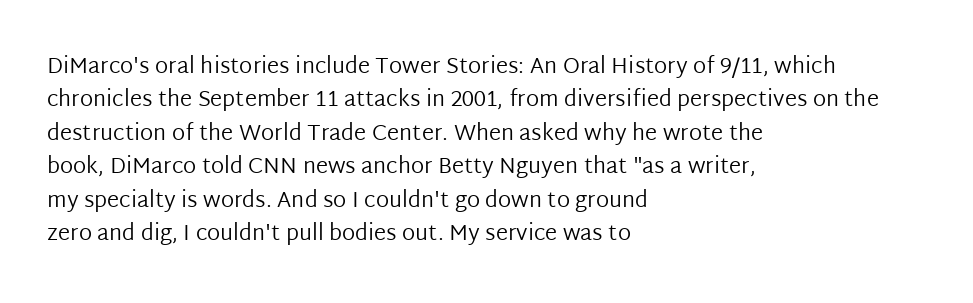
The image shows 22 px text type, upright; set left-aligned, normal line spacing (1.52x), normal letter spacing, not underlined.
